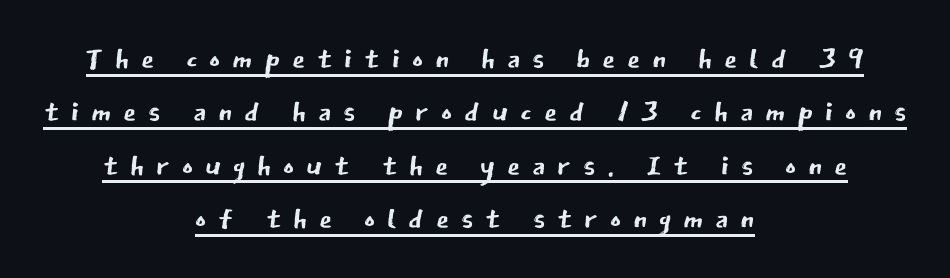
Q: Is the text bold? A: No.
Q: Is the text italic (slanted)? A: No, it is upright.
Q: Is the typeface a serif or a sans-serif typeface? A: Sans-serif.
Q: Is the text underlined? A: Yes.
Q: How is the paragraph aligned? A: Centered.
Q: Is the spacing between letters normal or unusually wide? A: Unusually wide.
Q: Is the spacing between lines tight, normal or loose? A: Normal.
Q: Width (condensed, normal, or wide)? A: Normal.
Q: Stroke contrast? A: Low.
Q: x-height? A: Medium.
Q: Monospaced? A: No.
